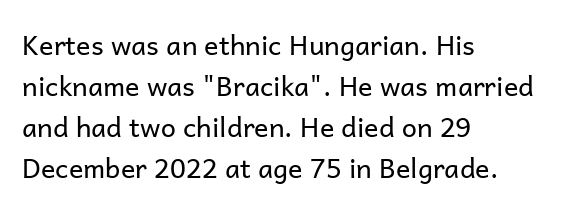
The image shows 27 px text type, upright; set left-aligned, normal line spacing (1.52x), normal letter spacing, not underlined.
